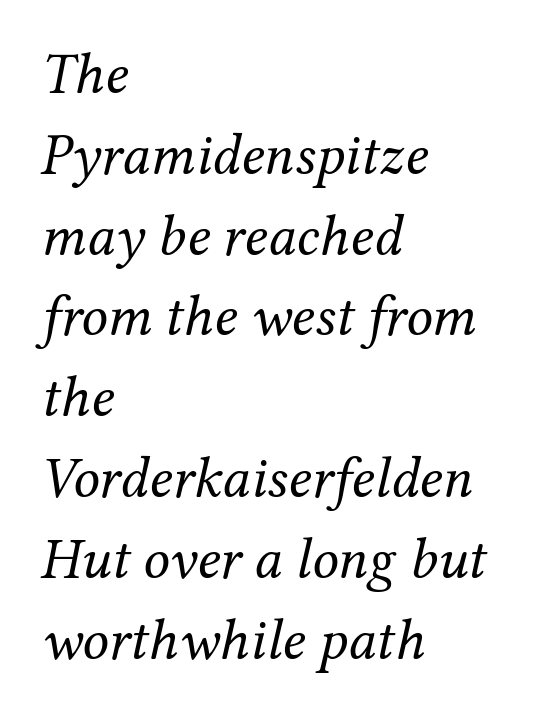
{"serif": "yes", "italic": "yes", "lean": "right", "slant_degrees": 12, "bold": "no", "weight": "regular", "width": "normal", "stroke_contrast": "medium", "x_height": "medium", "monospaced": "no", "underline": "no", "align": "left", "line_spacing": "normal", "line_spacing_ratio": 1.37, "letter_spacing": "normal", "letter_spacing_em": 0.0, "glyph_px": 59}
